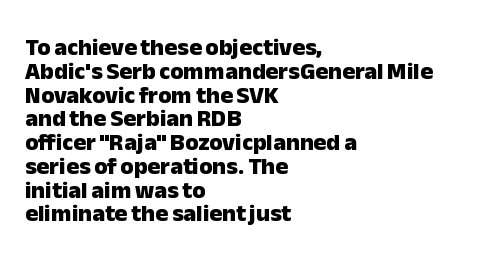
The image shows 24 px bold type, upright; set left-aligned, tight line spacing (0.99x), normal letter spacing, not underlined.
